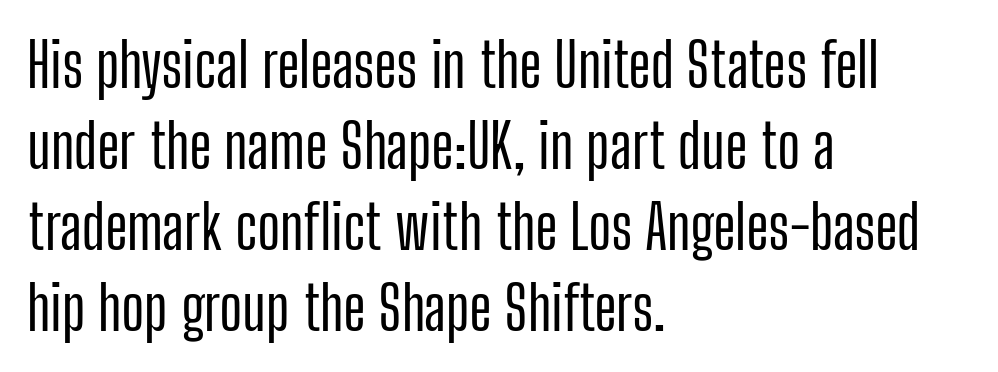
Q: Is the text italic (slanted)? A: No, it is upright.
Q: Is the typeface a serif or a sans-serif typeface? A: Sans-serif.
Q: Is the text underlined? A: No.
Q: How is the paragraph aligned? A: Left-aligned.
Q: Is the spacing between letters normal or unusually wide? A: Normal.
Q: Is the spacing between lines tight, normal or loose? A: Normal.
Q: Width (condensed, normal, or wide)? A: Condensed.
Q: Stroke contrast? A: Low.
Q: x-height? A: Medium.
Q: Monospaced? A: No.
